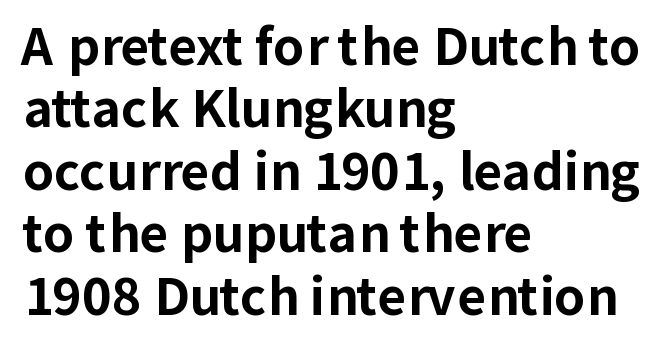
Is there much room between lines? A standard amount, neither cramped nor airy. Each line starts at the same left margin while the right side varies. Students, this is bold: see how much ink each stroke carries. Words float on clear page, feet unadorned. The face used here is proportionally spaced, like ordinary book or web type.
